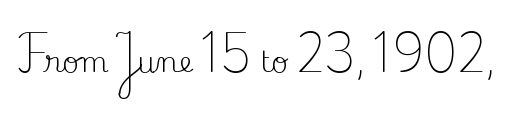
The image shows 29 px regular-weight serif type, upright; set normal letter spacing, not underlined; medium stroke contrast and a small x-height.
